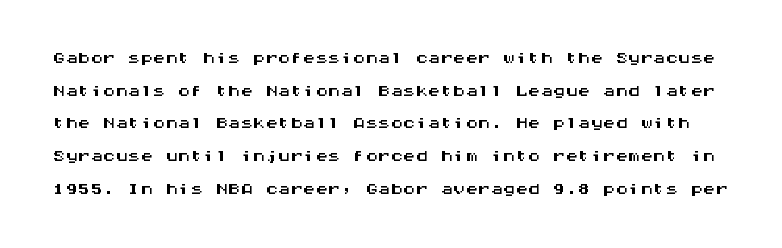
The image shows 25 px text type, upright; set normal line spacing (1.31x), normal letter spacing, not underlined.
